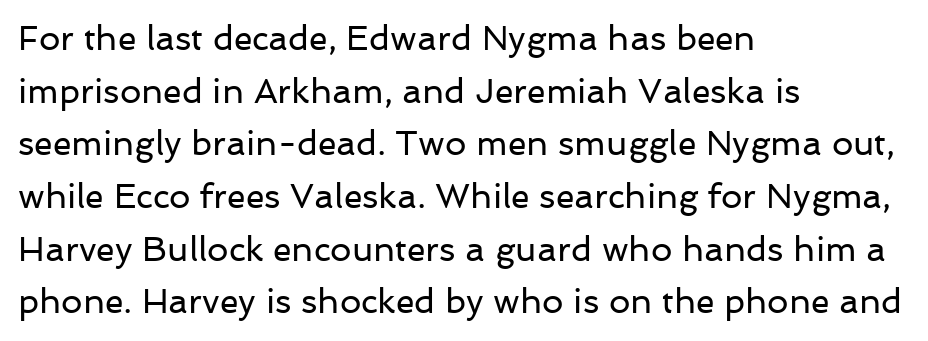
The designer went with a sans here, leaving each stem footless. Each stroke keeps to a modest, everyday thickness or less. You could call the tracking neutral — neither tight nor loose. The lines sit at an ordinary, default distance from one another. Do the characters align in a grid? No, the font is proportional.
